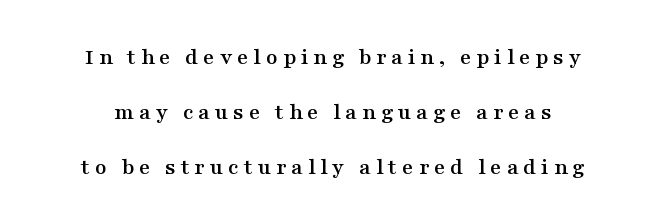
{"italic": "no", "underline": "no", "line_spacing": "loose", "line_spacing_ratio": 2.29, "letter_spacing": "wide", "letter_spacing_em": 0.2, "glyph_px": 24}
